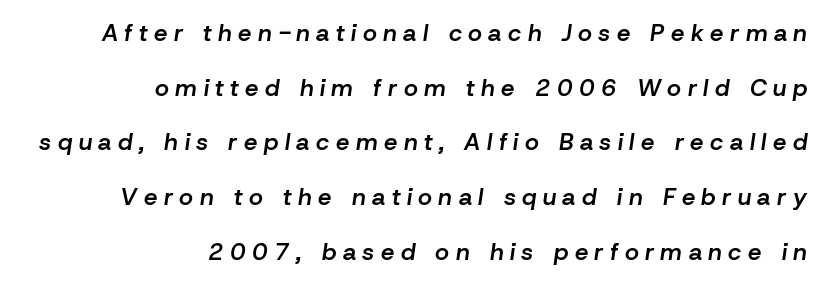
Q: Is the text bold? A: Semi-bold.
Q: Is the text italic (slanted)? A: Yes, it leans right by about 8 degrees.
Q: Is the text underlined? A: No.
Q: How is the paragraph aligned? A: Right-aligned.
Q: Is the spacing between letters normal or unusually wide? A: Unusually wide.
Q: Is the spacing between lines tight, normal or loose? A: Loose.
